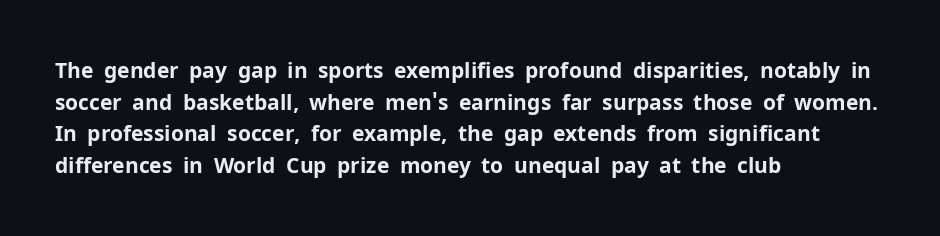
The image shows 21 px bold type, upright; set left-aligned, normal line spacing (1.51x), normal letter spacing, not underlined.
